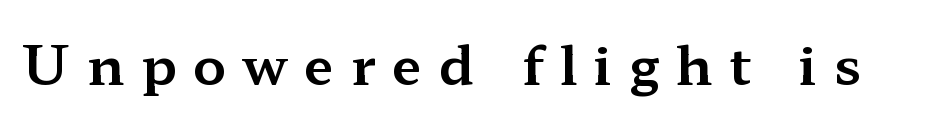
The image shows 54 px wide serif type, upright; set unusually wide letter spacing (+0.31 em), not underlined; medium stroke contrast and a medium x-height.
